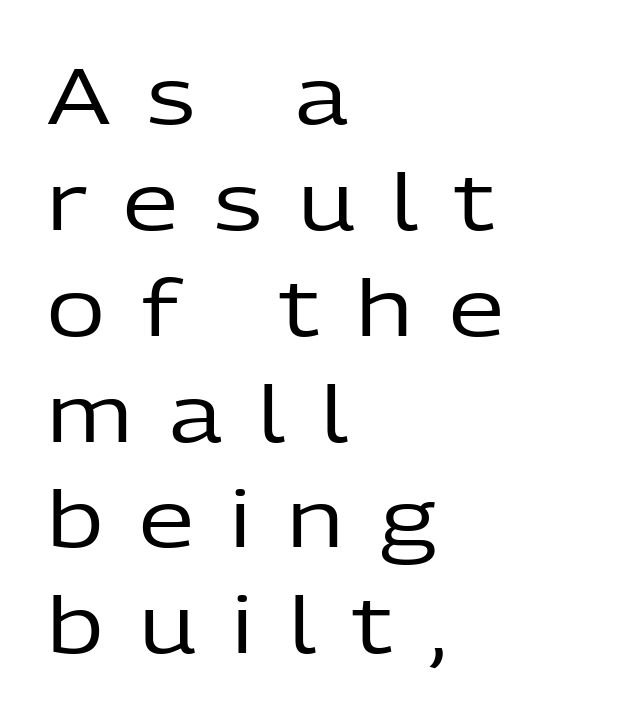
The image shows 79 px regular-weight sans-serif type, upright; set left-aligned, normal line spacing (1.34x), unusually wide letter spacing (+0.46 em), not underlined; low stroke contrast and a medium x-height.
